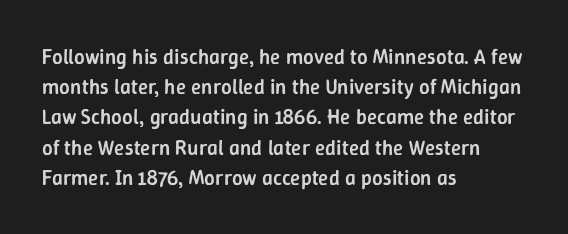
Q: Is the text bold? A: Semi-bold.
Q: Is the text italic (slanted)? A: No, it is upright.
Q: Is the text underlined? A: No.
Q: How is the paragraph aligned? A: Left-aligned.
Q: Is the spacing between letters normal or unusually wide? A: Normal.
Q: Is the spacing between lines tight, normal or loose? A: Normal.
